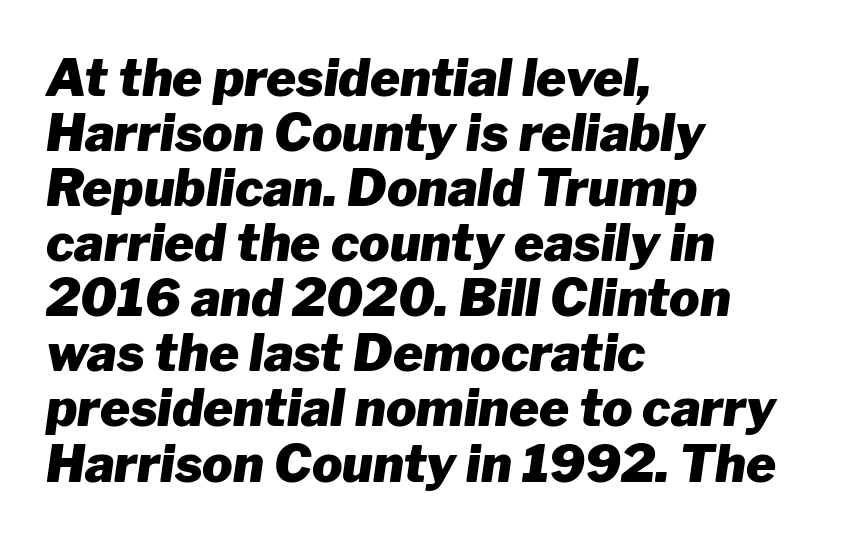
{"italic": "yes", "lean": "right", "slant_degrees": 8, "bold": "yes", "weight": "heavy", "width": "normal", "stroke_contrast": "low", "x_height": "medium", "monospaced": "no", "underline": "no", "align": "left", "line_spacing": "tight", "line_spacing_ratio": 1.08, "letter_spacing": "normal", "letter_spacing_em": 0.0, "glyph_px": 51}
